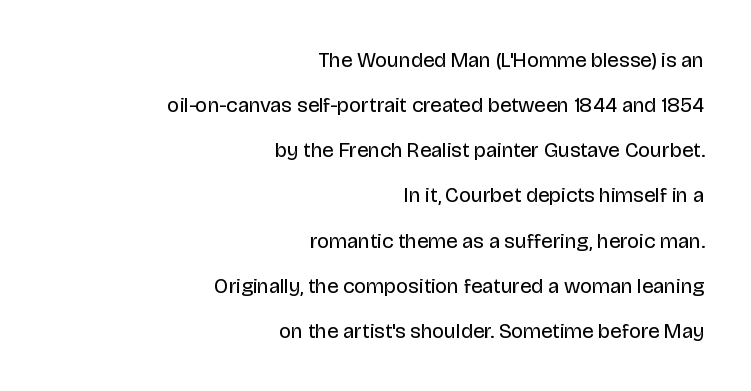
{"italic": "no", "bold": "no", "underline": "no", "align": "right", "line_spacing": "loose", "line_spacing_ratio": 2.15, "letter_spacing": "normal", "letter_spacing_em": 0.0, "glyph_px": 21}
